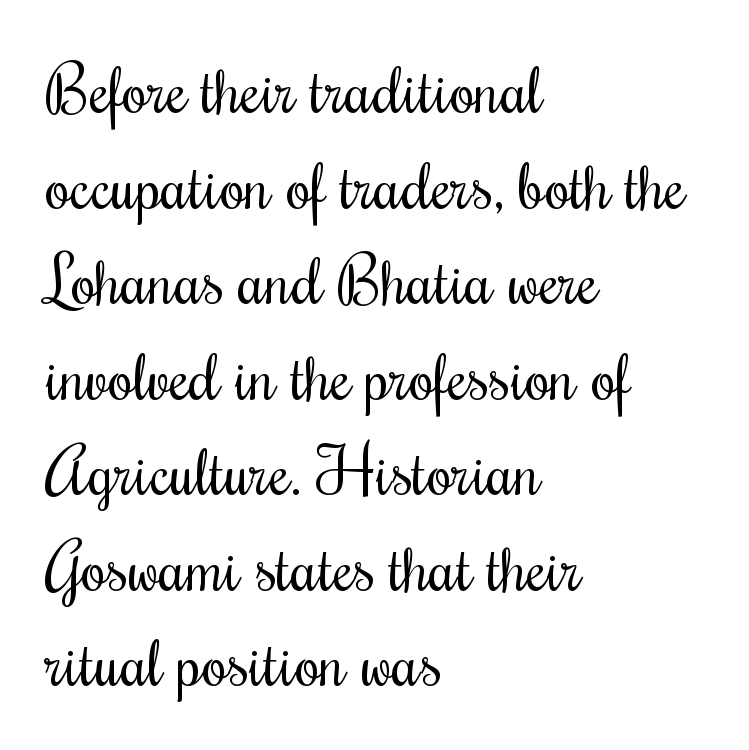
{"serif": "yes", "bold": "no", "weight": "regular", "width": "condensed", "stroke_contrast": "medium", "x_height": "small", "monospaced": "no", "underline": "no", "align": "left", "line_spacing": "normal", "line_spacing_ratio": 1.47, "letter_spacing": "normal", "letter_spacing_em": 0.0, "glyph_px": 65}
